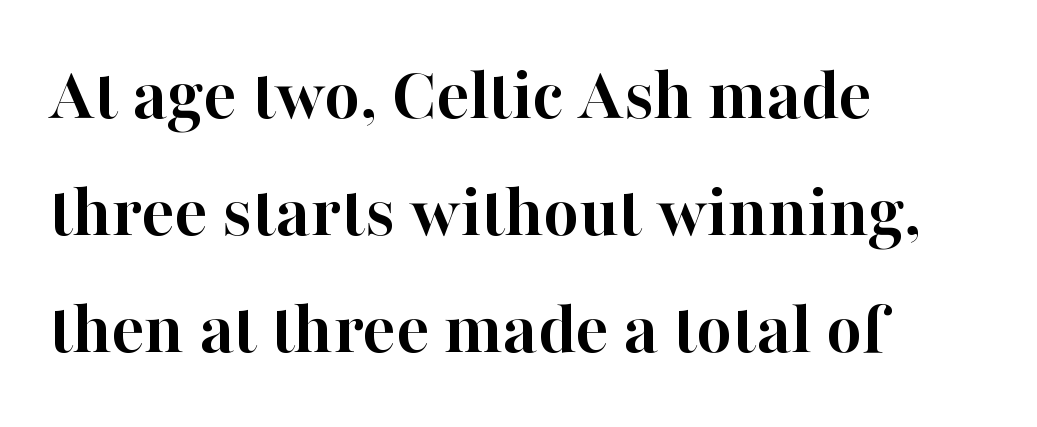
The image shows 77 px semibold serif type, upright; set left-aligned, normal line spacing (1.52x), normal letter spacing, not underlined; high stroke contrast and a medium x-height.
